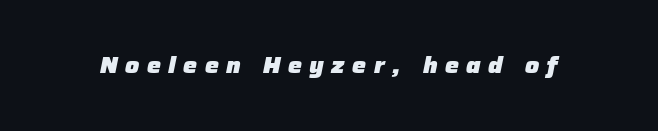
Q: Is the text bold? A: Yes.
Q: Is the text italic (slanted)? A: Yes, it leans right by about 12 degrees.
Q: Is the text underlined? A: No.
Q: Is the spacing between letters normal or unusually wide? A: Unusually wide.
